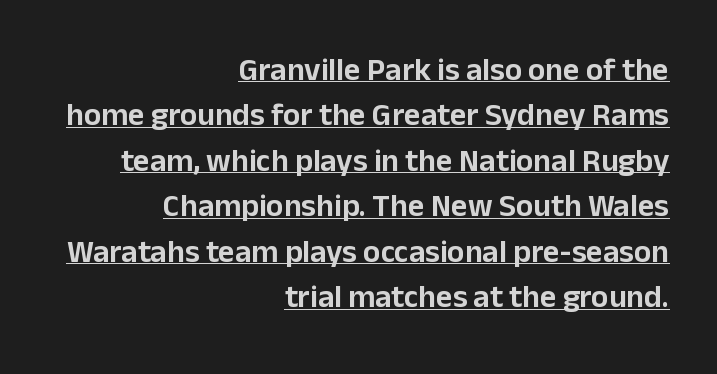
{"serif": "no", "italic": "no", "width": "normal", "stroke_contrast": "low", "x_height": "medium", "monospaced": "no", "underline": "yes", "align": "right", "line_spacing": "normal", "line_spacing_ratio": 1.42, "letter_spacing": "normal", "letter_spacing_em": 0.0, "glyph_px": 32}
